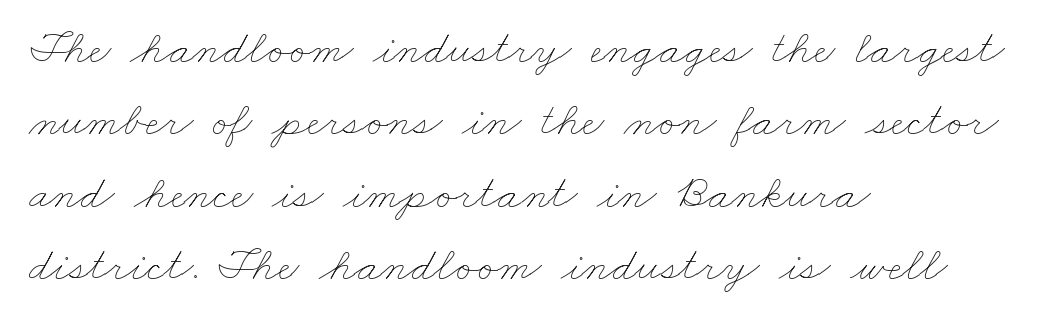
Stems here are at most as thick as an everyday book face. How would I describe the line gaps? Plain and ordinary. The glyphs are unaccompanied by any horizontal stroke below them. The passage shown is typed in a proportional face where columns would drift.
